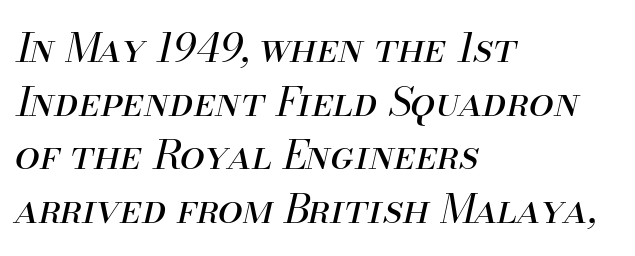
{"italic": "yes", "lean": "right", "slant_degrees": 13, "bold": "no", "weight": "regular", "width": "normal", "stroke_contrast": "medium", "x_height": "small", "monospaced": "no", "underline": "no", "align": "left", "line_spacing": "normal", "line_spacing_ratio": 1.34, "letter_spacing": "normal", "letter_spacing_em": 0.0, "glyph_px": 40}
